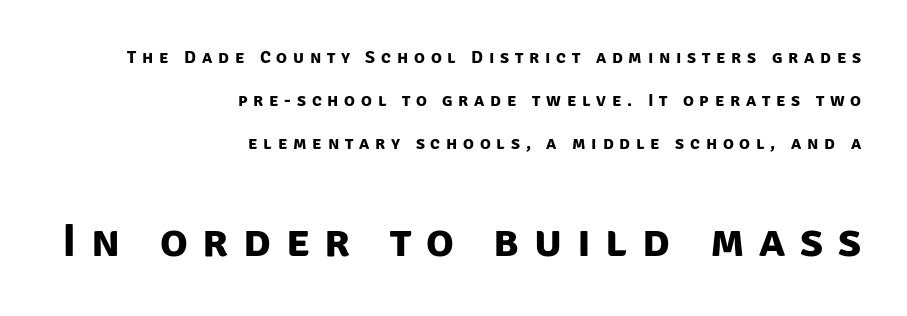
Q: Is the text bold? A: Yes.
Q: Is the typeface a serif or a sans-serif typeface? A: Sans-serif.
Q: Is the text underlined? A: No.
Q: How is the paragraph aligned? A: Right-aligned.
Q: Is the spacing between letters normal or unusually wide? A: Unusually wide.
Q: Is the spacing between lines tight, normal or loose? A: Loose.
Q: Which block of text is set in a larger size, the first (top) or the second (bottom)? A: The second (bottom) one.
Q: Width (condensed, normal, or wide)? A: Normal.
Q: Stroke contrast? A: Low.
Q: x-height? A: Large.
Q: Monospaced? A: No.
